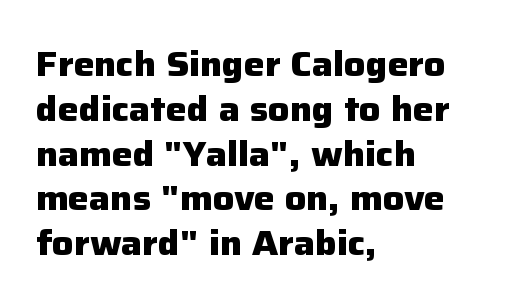
Vertical strokes here are truly vertical. The strip under each line holds only bare page. Students, note that the glyphs here touch the page at normal intervals. The passage shown is emphatically bold. Here the designer chose a conventional face with non-uniform glyph widths. Caption: multi-line text, flush left, ragged right.
